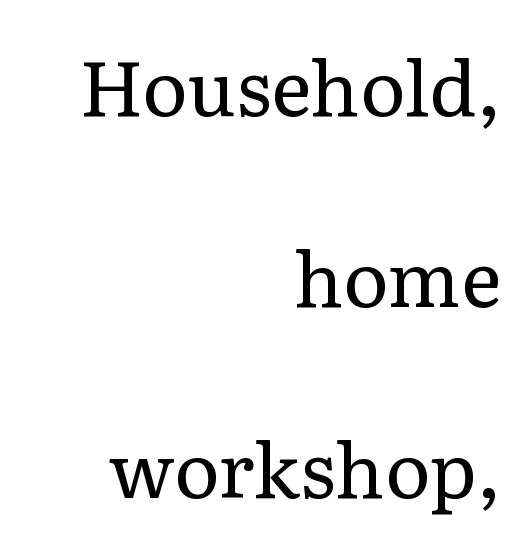
What stands out about the letter spacing? Nothing — it is the standard amount. The lettering stays uniformly vertical, giving the passage a roman look. A serif font was chosen for this passage. The weight would be labelled regular, book, light, or lighter still. Right-aligned paragraph, ragged on the left. This sample has the flowing, uneven cadence of proportional lettering.
